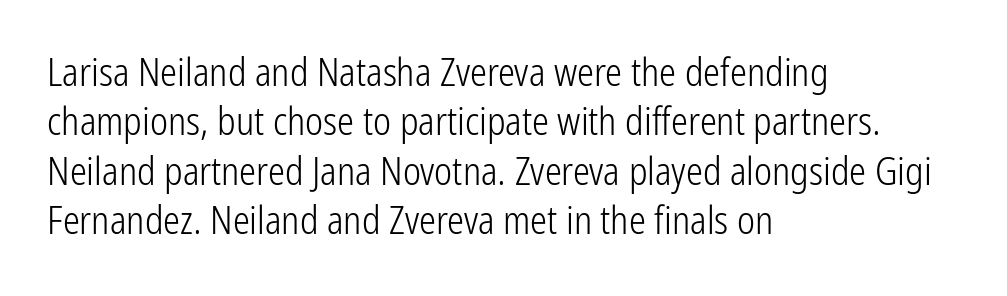
Q: Is the text bold? A: No.
Q: Is the text italic (slanted)? A: No, it is upright.
Q: Is the typeface a serif or a sans-serif typeface? A: Sans-serif.
Q: Is the text underlined? A: No.
Q: How is the paragraph aligned? A: Left-aligned.
Q: Is the spacing between letters normal or unusually wide? A: Normal.
Q: Is the spacing between lines tight, normal or loose? A: Normal.
Q: Width (condensed, normal, or wide)? A: Condensed.
Q: Stroke contrast? A: Low.
Q: x-height? A: Medium.
Q: Monospaced? A: No.
